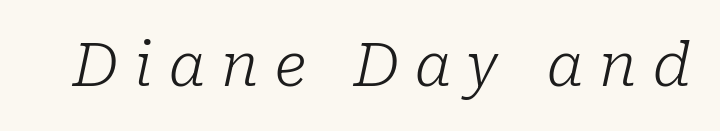
Q: Is the text bold? A: No.
Q: Is the text italic (slanted)? A: Yes, it leans right by about 10 degrees.
Q: Is the typeface a serif or a sans-serif typeface? A: Serif.
Q: Is the text underlined? A: No.
Q: Is the spacing between letters normal or unusually wide? A: Unusually wide.
Q: Width (condensed, normal, or wide)? A: Normal.
Q: Stroke contrast? A: Low.
Q: x-height? A: Medium.
Q: Monospaced? A: No.
